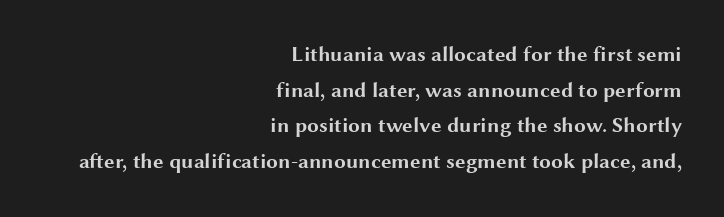
{"italic": "no", "bold": "yes", "underline": "no", "align": "right", "line_spacing": "normal", "line_spacing_ratio": 1.7, "letter_spacing": "normal", "letter_spacing_em": 0.0, "glyph_px": 21}
